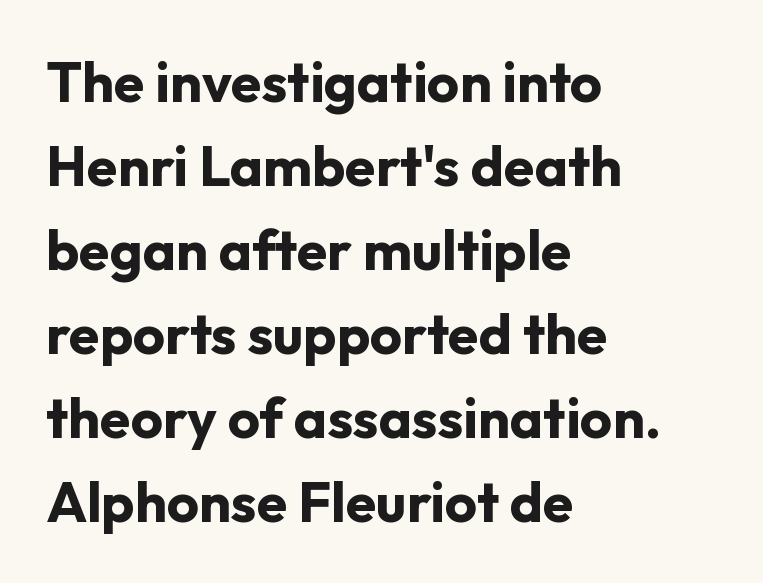
Q: Is the text bold? A: Yes.
Q: Is the text italic (slanted)? A: No, it is upright.
Q: Is the typeface a serif or a sans-serif typeface? A: Sans-serif.
Q: Is the text underlined? A: No.
Q: How is the paragraph aligned? A: Left-aligned.
Q: Is the spacing between letters normal or unusually wide? A: Normal.
Q: Is the spacing between lines tight, normal or loose? A: Normal.
Q: Width (condensed, normal, or wide)? A: Normal.
Q: Stroke contrast? A: Low.
Q: x-height? A: Medium.
Q: Monospaced? A: No.
